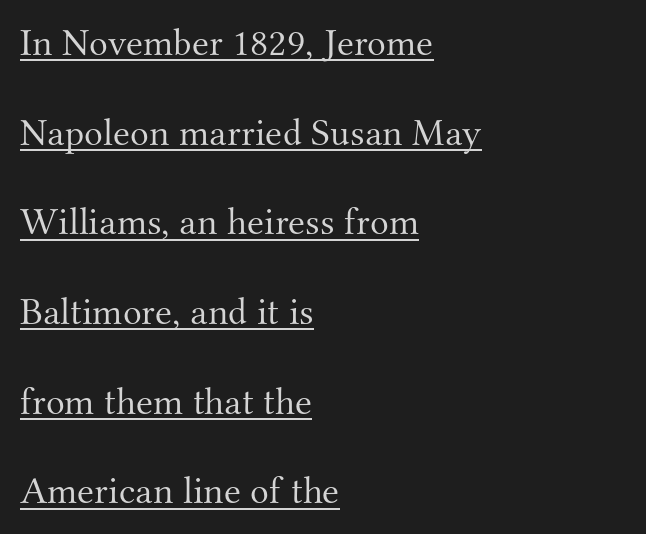
Proportional: the letters do not fall into vertical columns. The passage shown has conventional tracking throughout. The line-height multiplier appears high, well above default. Compared with undecorated copy, this sample adds a rule below the words. Unlike a clean sans, this face finishes its strokes with serifs.
